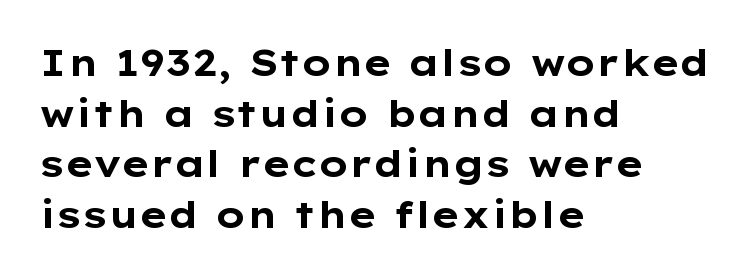
The image shows 37 px bold, wide sans-serif type, upright; set left-aligned, normal line spacing (1.37x), normal letter spacing, not underlined; low stroke contrast and a medium x-height.
